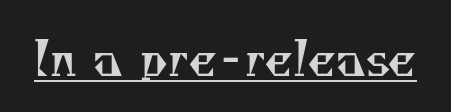
{"serif": "yes", "bold": "no", "weight": "regular", "width": "normal", "stroke_contrast": "medium", "x_height": "small", "monospaced": "no", "underline": "yes", "letter_spacing": "normal", "letter_spacing_em": 0.0, "glyph_px": 46}
